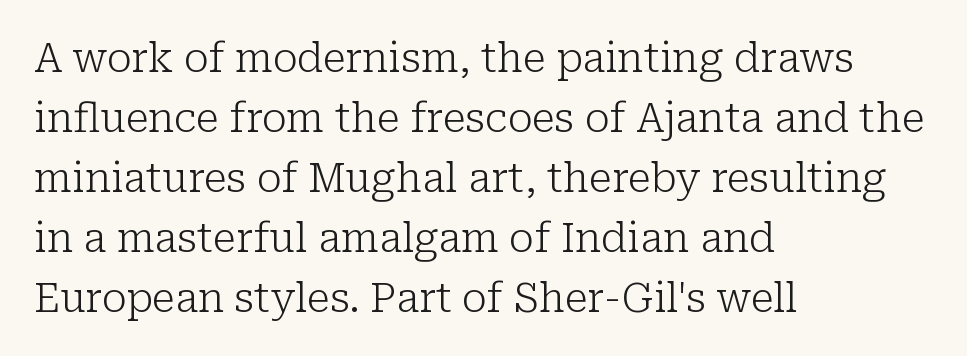
Q: Is the text bold? A: No.
Q: Is the text italic (slanted)? A: No, it is upright.
Q: Is the typeface a serif or a sans-serif typeface? A: Serif.
Q: Is the text underlined? A: No.
Q: How is the paragraph aligned? A: Left-aligned.
Q: Is the spacing between letters normal or unusually wide? A: Normal.
Q: Is the spacing between lines tight, normal or loose? A: Normal.
Q: Width (condensed, normal, or wide)? A: Normal.
Q: Stroke contrast? A: Low.
Q: x-height? A: Medium.
Q: Monospaced? A: No.
